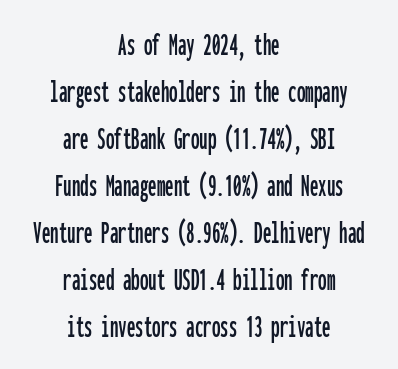
Q: Is the text italic (slanted)? A: No, it is upright.
Q: Is the typeface a serif or a sans-serif typeface? A: Sans-serif.
Q: Is the text underlined? A: No.
Q: How is the paragraph aligned? A: Centered.
Q: Is the spacing between letters normal or unusually wide? A: Normal.
Q: Is the spacing between lines tight, normal or loose? A: Normal.
Q: Width (condensed, normal, or wide)? A: Condensed.
Q: Stroke contrast? A: Low.
Q: x-height? A: Medium.
Q: Monospaced? A: Yes.
